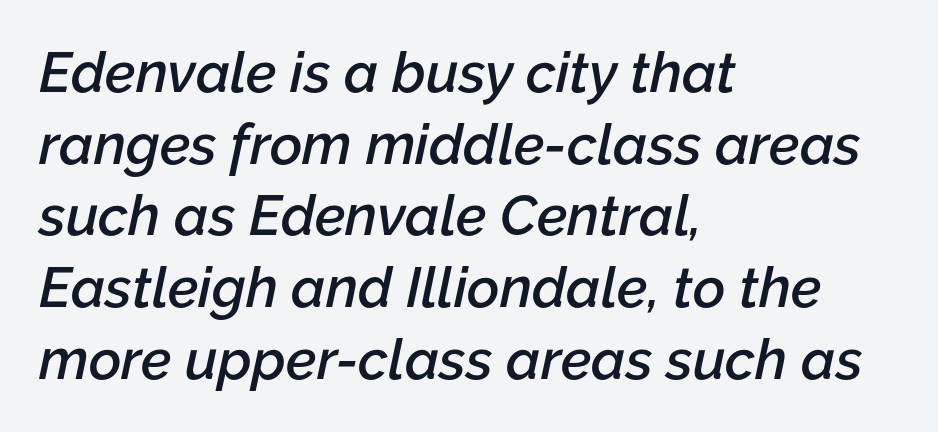
The image shows 56 px semibold type, italic (leaning right); set left-aligned, normal line spacing (1.28x), normal letter spacing, not underlined; low stroke contrast and a medium x-height.
